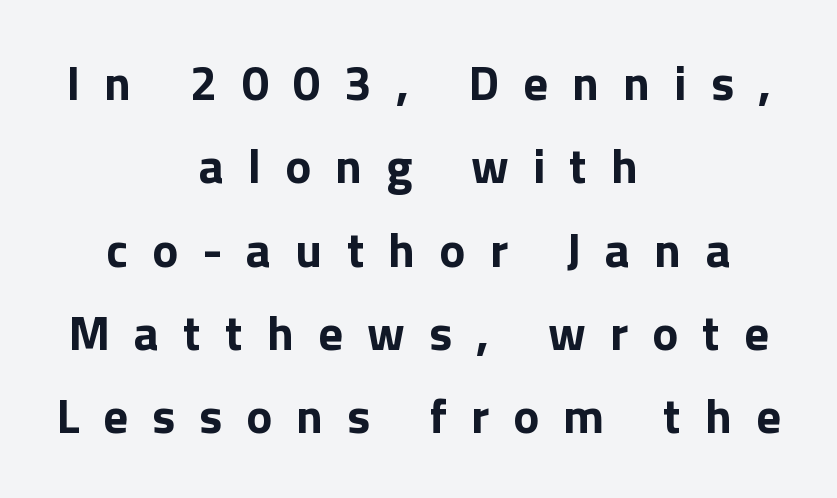
{"serif": "no", "italic": "no", "width": "normal", "stroke_contrast": "low", "x_height": "medium", "monospaced": "no", "underline": "no", "align": "center", "line_spacing": "normal", "line_spacing_ratio": 1.7, "letter_spacing": "wide", "letter_spacing_em": 0.49, "glyph_px": 49}
